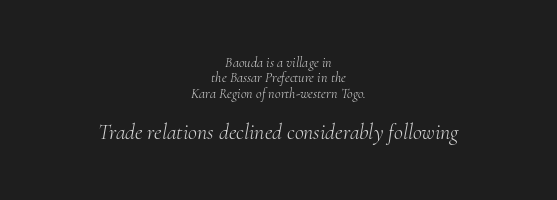
Plain, unruled lines of type. Quick note: italic. This block would grow much taller if given ordinary leading; it's compressed now. Spacing between characters is what you'd get straight out of the box. Block two is the big one; block one sits smaller above it.
